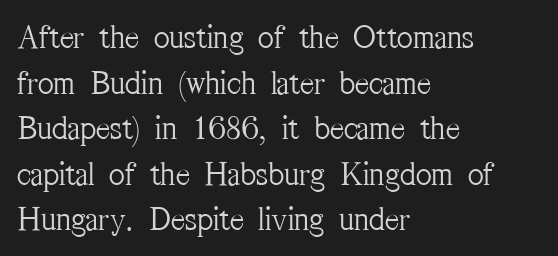
Q: Is the text bold? A: No.
Q: Is the text italic (slanted)? A: No, it is upright.
Q: Is the typeface a serif or a sans-serif typeface? A: Serif.
Q: Is the text underlined? A: No.
Q: How is the paragraph aligned? A: Left-aligned.
Q: Is the spacing between letters normal or unusually wide? A: Normal.
Q: Is the spacing between lines tight, normal or loose? A: Normal.
Q: Width (condensed, normal, or wide)? A: Condensed.
Q: Stroke contrast? A: Medium.
Q: x-height? A: Medium.
Q: Monospaced? A: No.
